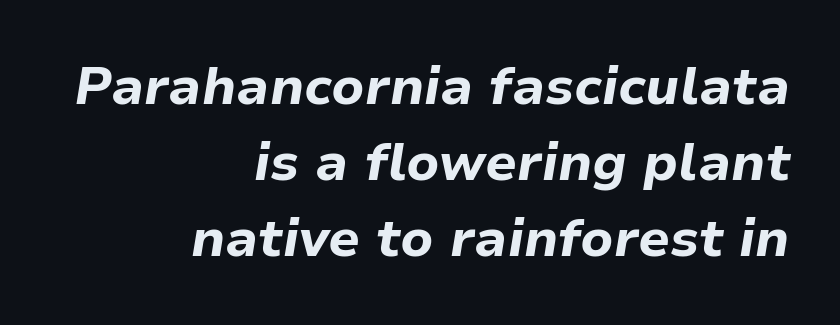
Q: Is the text bold? A: Yes.
Q: Is the text italic (slanted)? A: Yes, it leans right by about 9 degrees.
Q: Is the text underlined? A: No.
Q: How is the paragraph aligned? A: Right-aligned.
Q: Is the spacing between letters normal or unusually wide? A: Normal.
Q: Is the spacing between lines tight, normal or loose? A: Normal.
Q: Width (condensed, normal, or wide)? A: Normal.
Q: Stroke contrast? A: Low.
Q: x-height? A: Medium.
Q: Monospaced? A: No.
